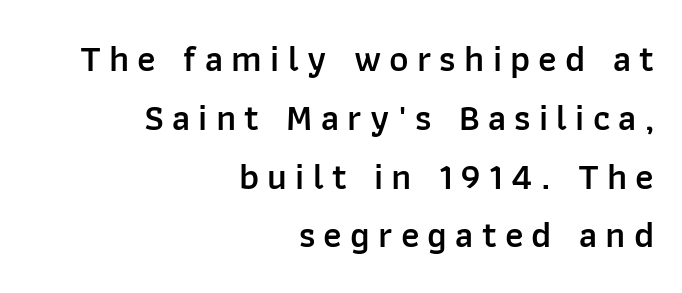
Q: Is the text bold? A: Semi-bold.
Q: Is the text italic (slanted)? A: No, it is upright.
Q: Is the typeface a serif or a sans-serif typeface? A: Sans-serif.
Q: Is the text underlined? A: No.
Q: How is the paragraph aligned? A: Right-aligned.
Q: Is the spacing between letters normal or unusually wide? A: Unusually wide.
Q: Is the spacing between lines tight, normal or loose? A: Normal.
Q: Width (condensed, normal, or wide)? A: Normal.
Q: Stroke contrast? A: Low.
Q: x-height? A: Medium.
Q: Monospaced? A: No.
